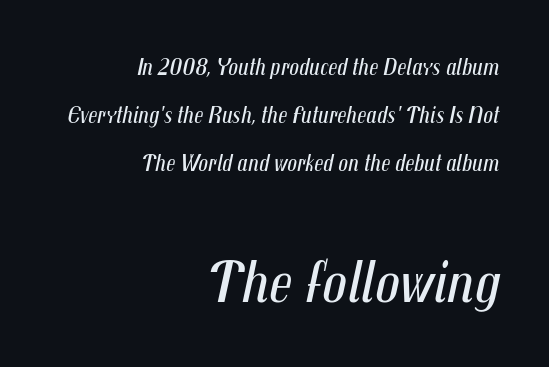
Q: Is the text bold? A: No.
Q: Is the text italic (slanted)? A: Yes, it leans right by about 12 degrees.
Q: Is the text underlined? A: No.
Q: How is the paragraph aligned? A: Right-aligned.
Q: Is the spacing between letters normal or unusually wide? A: Normal.
Q: Is the spacing between lines tight, normal or loose? A: Loose.
Q: Which block of text is set in a larger size, the first (top) or the second (bottom)? A: The second (bottom) one.
Q: Width (condensed, normal, or wide)? A: Condensed.
Q: Stroke contrast? A: Medium.
Q: x-height? A: Medium.
Q: Monospaced? A: No.
